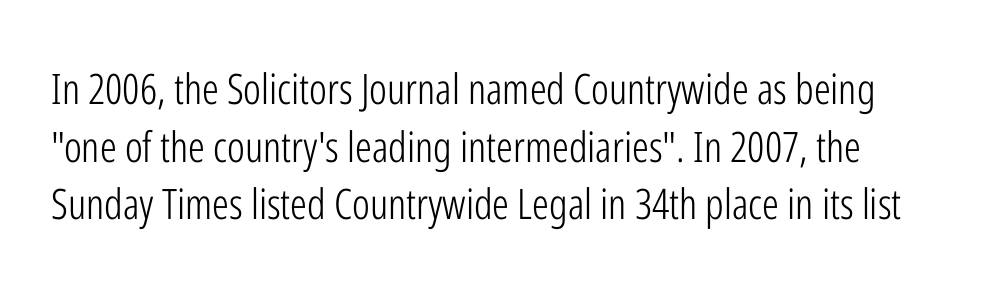
Serif or sans? Sans — the stroke terminals are bare. A typesetter would call this proportional, since set widths differ per character. Lines of text with bare space underneath. Tracking value appears to be zero — textbook default spacing. Regarding leading, the lines here are spaced in the standard way.
